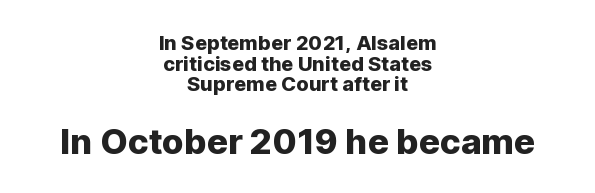
{"serif": "no", "italic": "no", "width": "normal", "stroke_contrast": "low", "x_height": "medium", "monospaced": "no", "underline": "no", "align": "center", "line_spacing": "tight", "line_spacing_ratio": 1.03, "letter_spacing": "normal", "letter_spacing_em": 0.0, "larger_block": "second", "size_ratio": 1.75, "glyph_px": 35}
